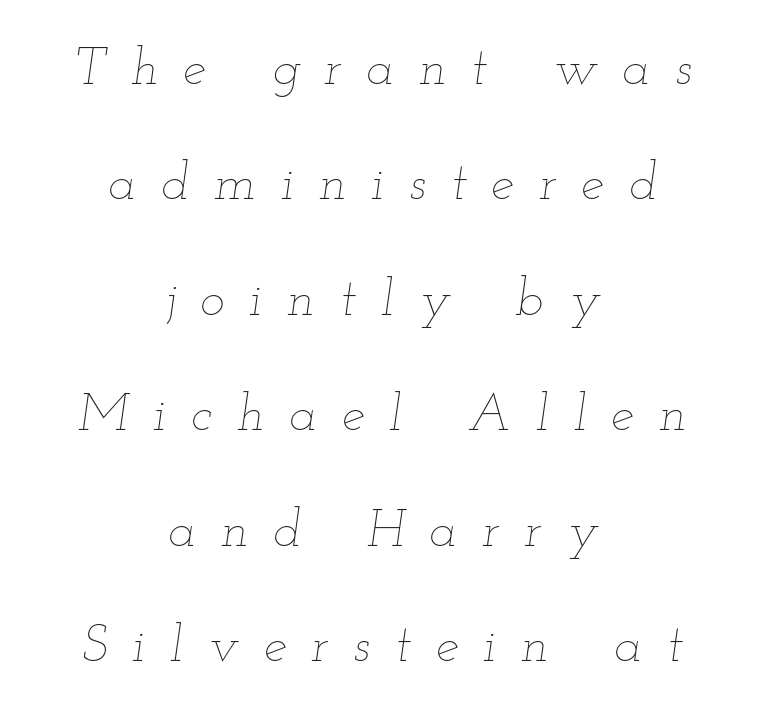
{"italic": "yes", "lean": "right", "slant_degrees": 12, "bold": "no", "weight": "thin", "width": "wide", "stroke_contrast": "low", "x_height": "small", "monospaced": "no", "underline": "no", "align": "center", "line_spacing": "loose", "line_spacing_ratio": 2.22, "letter_spacing": "wide", "letter_spacing_em": 0.48, "glyph_px": 52}
